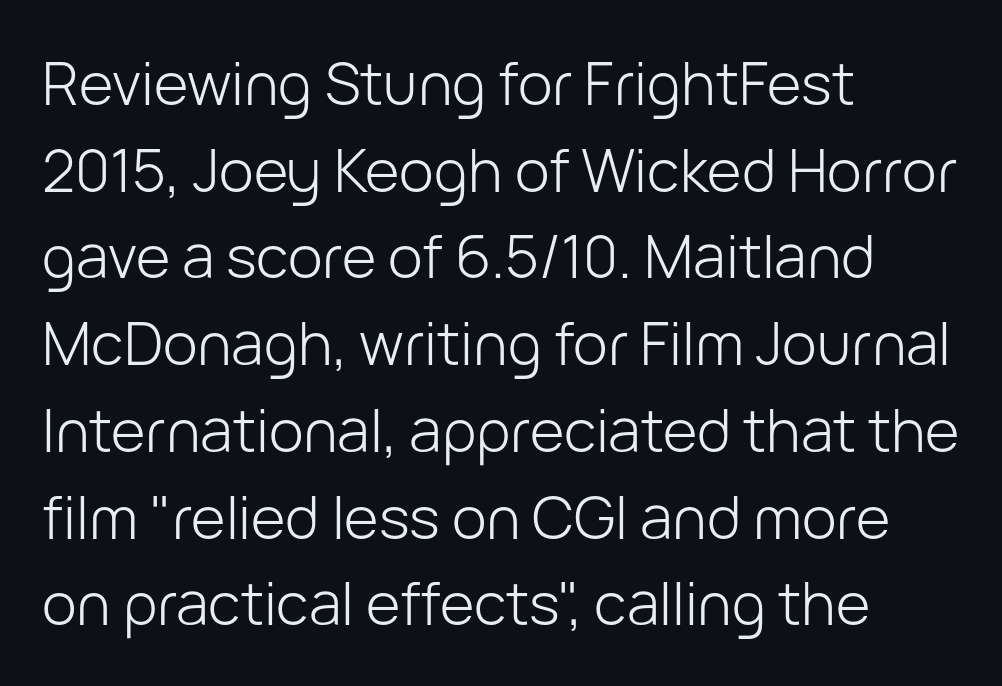
The image shows 59 px light sans-serif type, upright; set left-aligned, normal line spacing (1.47x), normal letter spacing, not underlined; low stroke contrast and a medium x-height.
